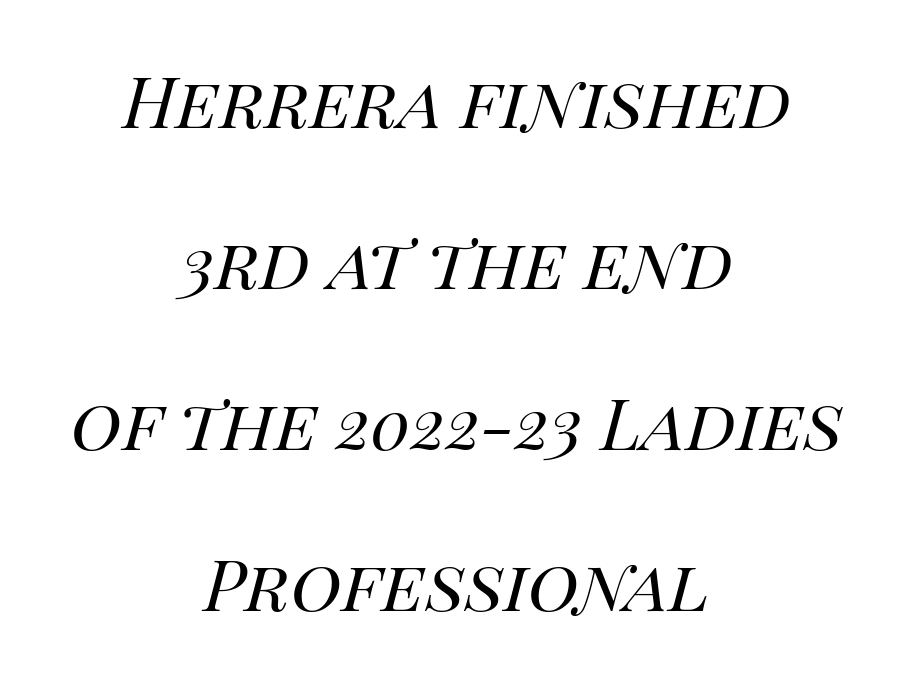
Q: Is the text bold? A: No.
Q: Is the text italic (slanted)? A: Yes, it leans right by about 14 degrees.
Q: Is the text underlined? A: No.
Q: How is the paragraph aligned? A: Centered.
Q: Is the spacing between letters normal or unusually wide? A: Normal.
Q: Is the spacing between lines tight, normal or loose? A: Loose.
Q: Width (condensed, normal, or wide)? A: Normal.
Q: Stroke contrast? A: High.
Q: x-height? A: Large.
Q: Monospaced? A: No.
